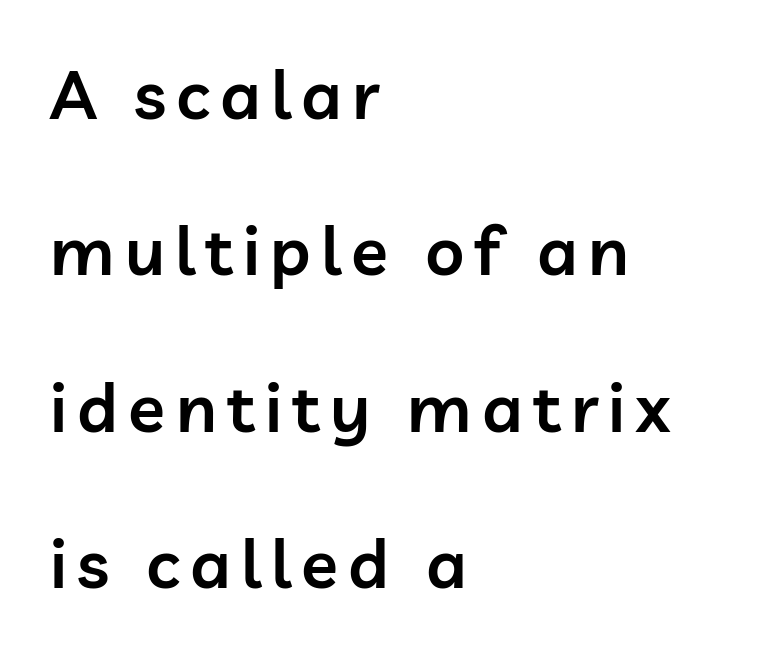
The image shows 68 px semibold sans-serif type, upright; set left-aligned, loose line spacing (2.3x), not underlined; low stroke contrast and a medium x-height.
